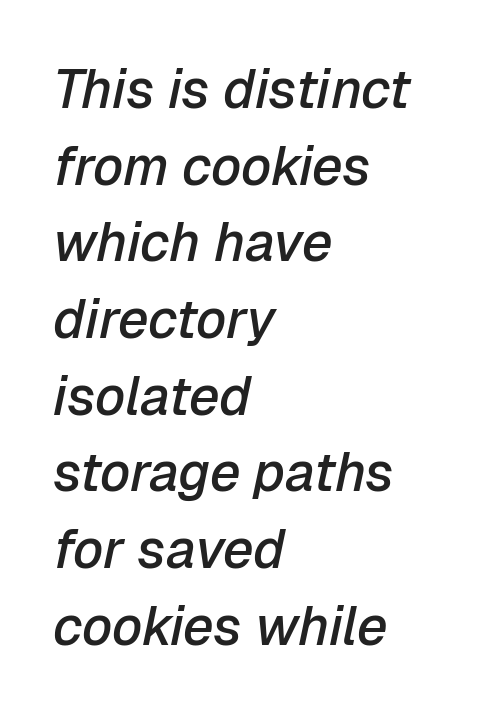
{"italic": "yes", "lean": "right", "slant_degrees": 12, "bold": "semi", "weight": "semibold", "width": "normal", "stroke_contrast": "low", "x_height": "medium", "monospaced": "no", "underline": "no", "align": "left", "line_spacing": "normal", "line_spacing_ratio": 1.42, "letter_spacing": "normal", "letter_spacing_em": 0.0, "glyph_px": 54}
